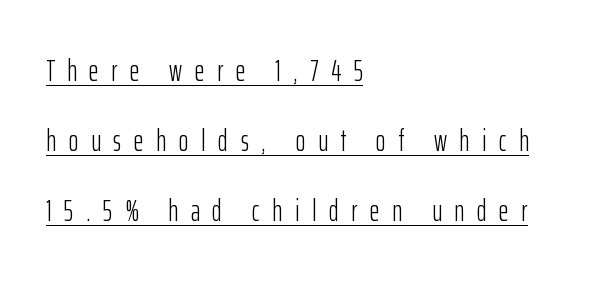
The image shows 30 px light, condensed sans-serif type, upright; set left-aligned, loose line spacing (2.33x), unusually wide letter spacing (+0.42 em), underlined; low stroke contrast and a medium x-height.
